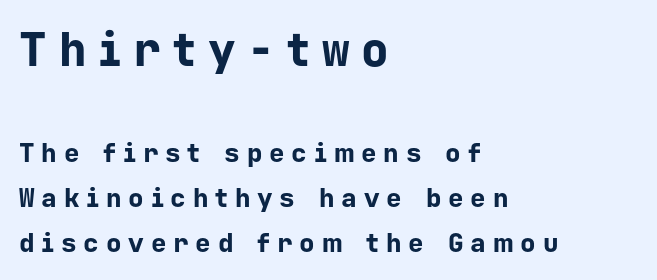
Q: Is the text bold? A: Yes.
Q: Is the text italic (slanted)? A: No, it is upright.
Q: Is the typeface a serif or a sans-serif typeface? A: Sans-serif.
Q: Is the text underlined? A: No.
Q: How is the paragraph aligned? A: Left-aligned.
Q: Is the spacing between letters normal or unusually wide? A: Unusually wide.
Q: Which block of text is set in a larger size, the first (top) or the second (bottom)? A: The first (top) one.
Q: Width (condensed, normal, or wide)? A: Normal.
Q: Stroke contrast? A: Low.
Q: x-height? A: Medium.
Q: Monospaced? A: Yes.
